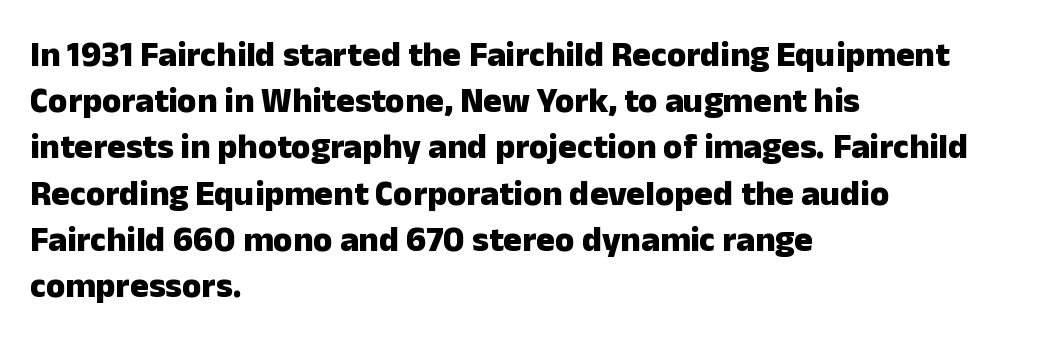
{"serif": "no", "italic": "no", "bold": "yes", "weight": "heavy", "width": "normal", "stroke_contrast": "low", "x_height": "medium", "monospaced": "no", "underline": "no", "align": "left", "line_spacing": "normal", "line_spacing_ratio": 1.32, "letter_spacing": "normal", "letter_spacing_em": 0.0, "glyph_px": 35}
